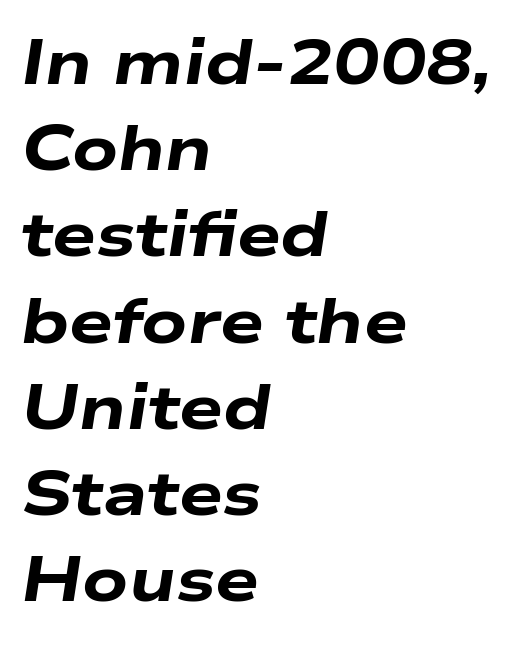
Q: Is the text bold? A: Yes.
Q: Is the text italic (slanted)? A: Yes, it leans right by about 9 degrees.
Q: Is the text underlined? A: No.
Q: How is the paragraph aligned? A: Left-aligned.
Q: Is the spacing between letters normal or unusually wide? A: Normal.
Q: Is the spacing between lines tight, normal or loose? A: Normal.
Q: Width (condensed, normal, or wide)? A: Wide.
Q: Stroke contrast? A: Low.
Q: x-height? A: Medium.
Q: Monospaced? A: No.
